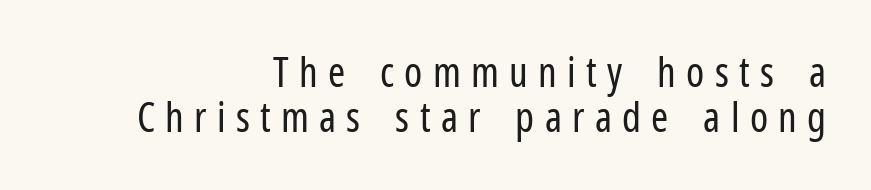
Do the characters align in a grid? No, the font is proportional. Stems and bowls with no extra thickness — not bold. These lines huddle together more closely than default settings would place them. Underline: absent. A roman cut, with each character standing at attention. This rendering widens character spacing well past its baseline value.
